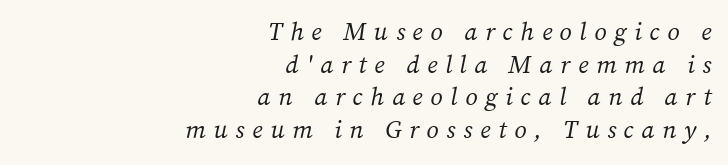
{"italic": "yes", "lean": "right", "slant_degrees": 12, "bold": "no", "underline": "no", "align": "right", "line_spacing": "normal", "line_spacing_ratio": 1.31, "letter_spacing": "wide", "letter_spacing_em": 0.31, "glyph_px": 25}
